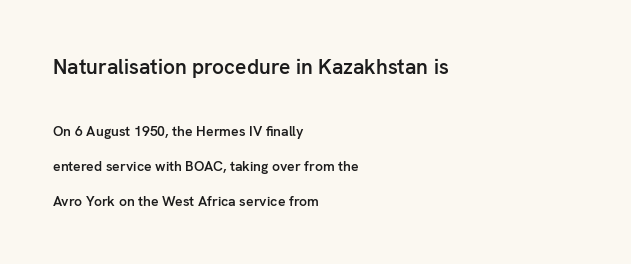
The image shows 21 px text type, upright; set left-aligned, loose line spacing (2.49x), normal letter spacing, not underlined; the first (top) block is 1.5x larger.
